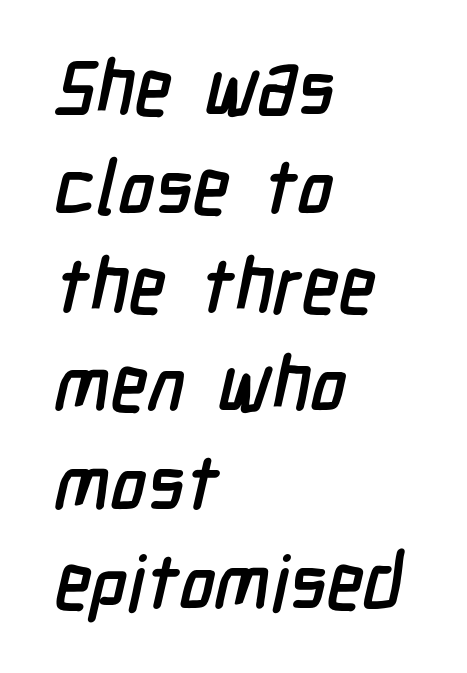
Is this a sans? Yes — the strokes have no serifs. Characters follow at the spacing the type designer built in. Short and long lines alike share a common starting point at left. Unmarked baselines from the first word to the last. This sample keeps an unexceptional amount of space between lines.
